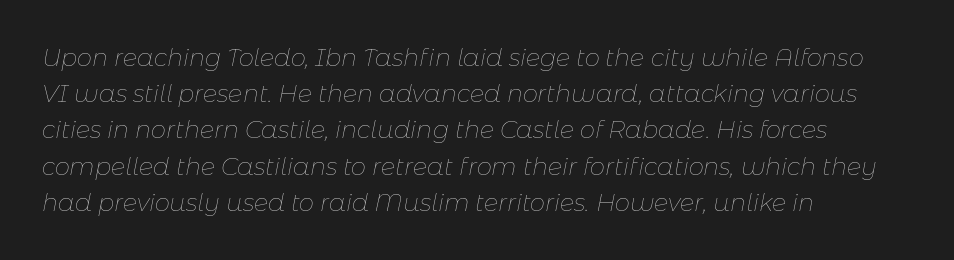
The image shows 24 px text type, italic (leaning right); set left-aligned, normal line spacing (1.51x), normal letter spacing, not underlined.
